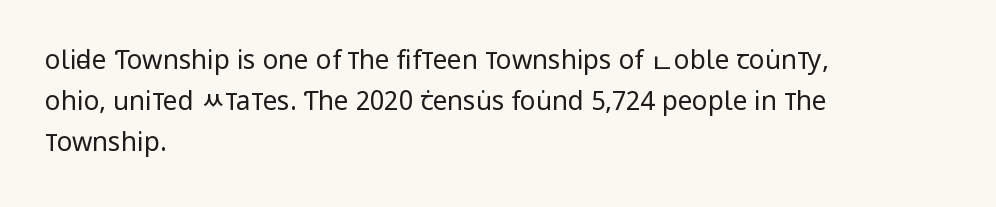
{"italic": "no", "bold": "no", "underline": "no", "align": "left", "line_spacing": "normal", "line_spacing_ratio": 1.57, "letter_spacing": "normal", "letter_spacing_em": 0.0, "glyph_px": 26}
